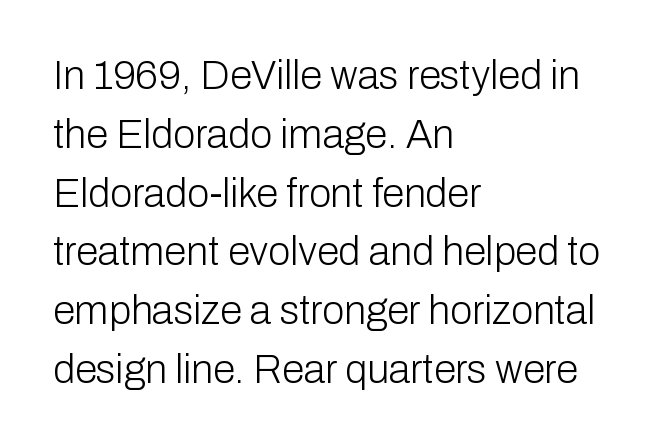
This is the regular roman posture of the typeface. Layout note: lines flush left. Look at the tracking — it's just the regular setting, nothing added. Spacing verdict: proportional, widths tailored to each character.
